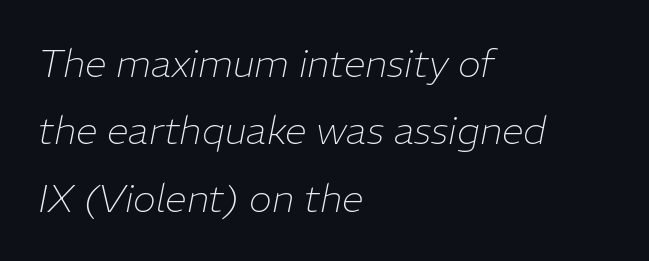
The face used here is proportionally spaced, like ordinary book or web type. A bare baseline throughout the passage. Nothing unusual about the tracking: characters are spaced as the font intends. Horizontal alignment here is leftward, the default for most running prose. Counters stay open thanks to moderate or lighter strokes. Quick note: italic.
